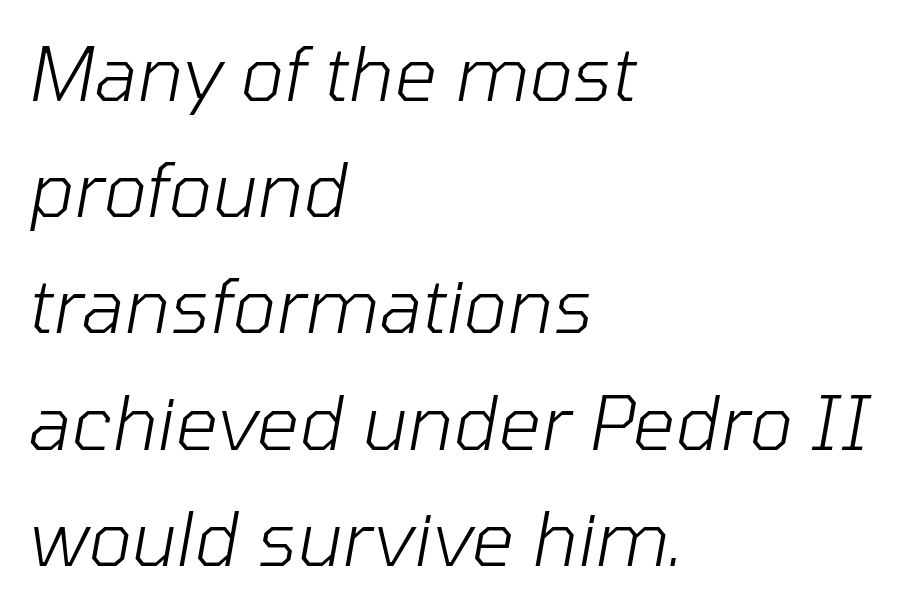
The image shows 75 px light type, italic (leaning right); set left-aligned, normal line spacing (1.55x), normal letter spacing, not underlined; low stroke contrast and a medium x-height.
